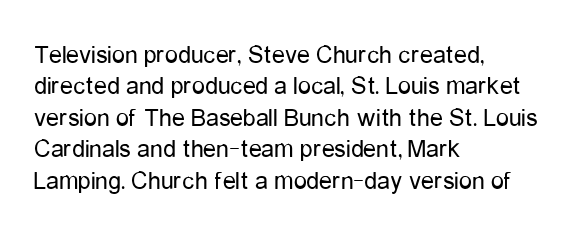
What stands out about the letter spacing? Nothing — it is the standard amount. The rendering anchors every line to the left-hand side. A light-to-regular cut is what we see here. Ordinary non-slanted type is in use.
